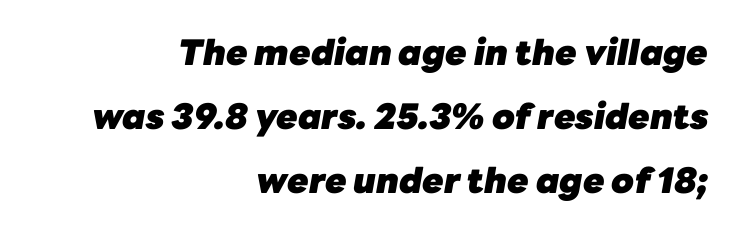
Q: Is the text bold? A: Yes.
Q: Is the text italic (slanted)? A: Yes, it leans right by about 10 degrees.
Q: Is the text underlined? A: No.
Q: How is the paragraph aligned? A: Right-aligned.
Q: Is the spacing between letters normal or unusually wide? A: Normal.
Q: Width (condensed, normal, or wide)? A: Normal.
Q: Stroke contrast? A: Low.
Q: x-height? A: Medium.
Q: Monospaced? A: No.
